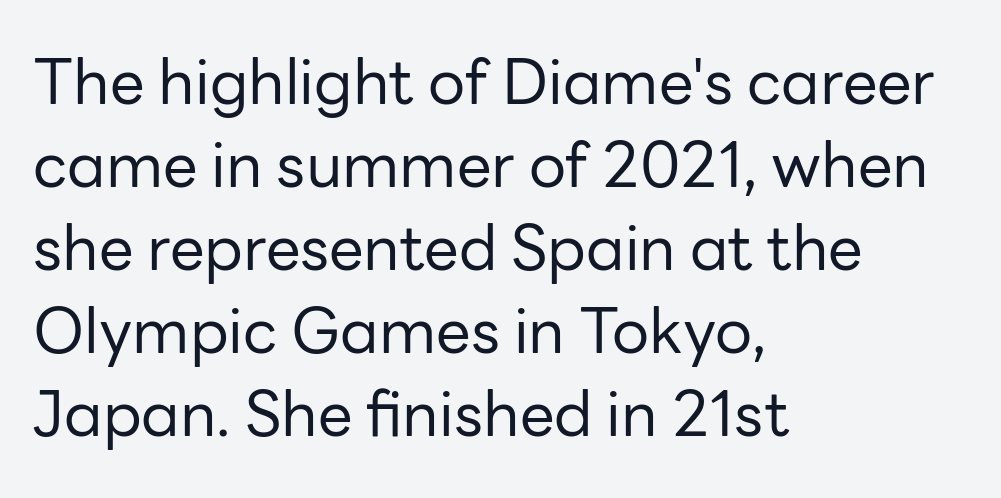
{"serif": "no", "italic": "no", "bold": "no", "weight": "regular", "width": "normal", "stroke_contrast": "low", "x_height": "medium", "monospaced": "no", "underline": "no", "align": "left", "line_spacing": "normal", "line_spacing_ratio": 1.34, "letter_spacing": "normal", "letter_spacing_em": 0.0, "glyph_px": 62}
